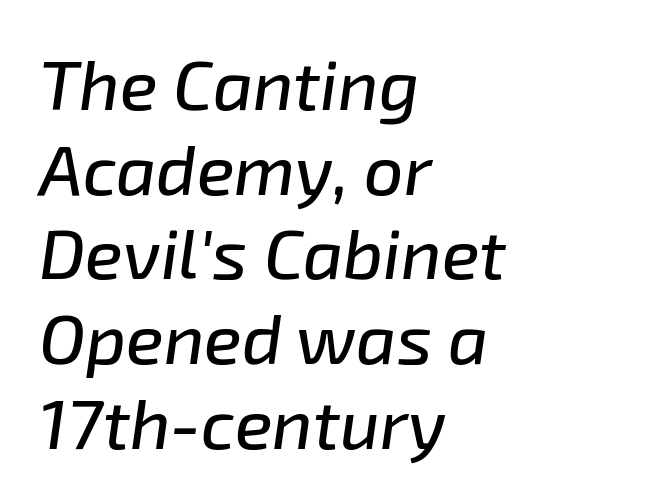
Q: Is the text italic (slanted)? A: Yes, it leans right by about 8 degrees.
Q: Is the text underlined? A: No.
Q: How is the paragraph aligned? A: Left-aligned.
Q: Is the spacing between letters normal or unusually wide? A: Normal.
Q: Width (condensed, normal, or wide)? A: Normal.
Q: Stroke contrast? A: Low.
Q: x-height? A: Medium.
Q: Monospaced? A: No.
